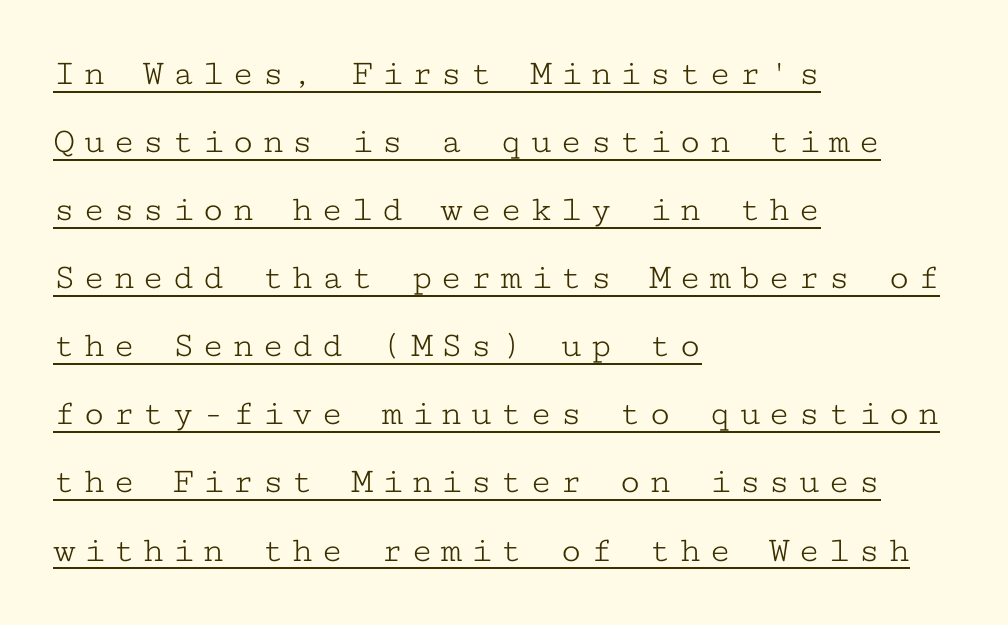
Monospaced: the letters line up in strict vertical columns. Check where the strokes stop: tiny serifs finish them off. Typeset ragged right — the left edge is the straight one. The words here are underlined.
